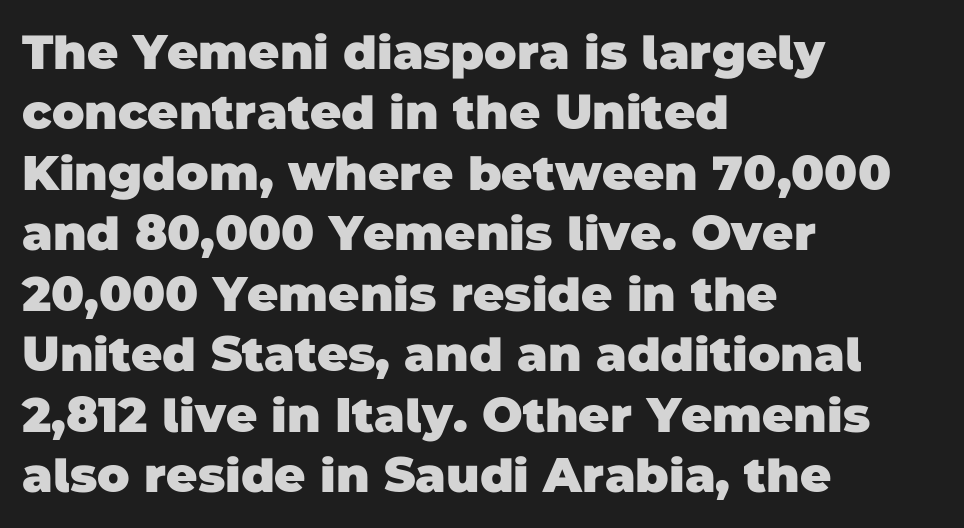
The image shows 48 px heavy sans-serif type; set left-aligned, normal line spacing (1.26x), normal letter spacing, not underlined; low stroke contrast and a large x-height.
